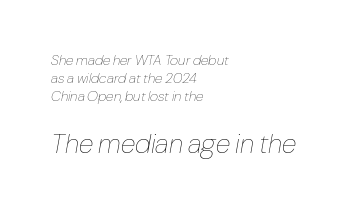
The image shows 27 px text type, italic (leaning right); set left-aligned, normal line spacing (1.27x), normal letter spacing, not underlined; the second (bottom) block is 1.93x larger.
